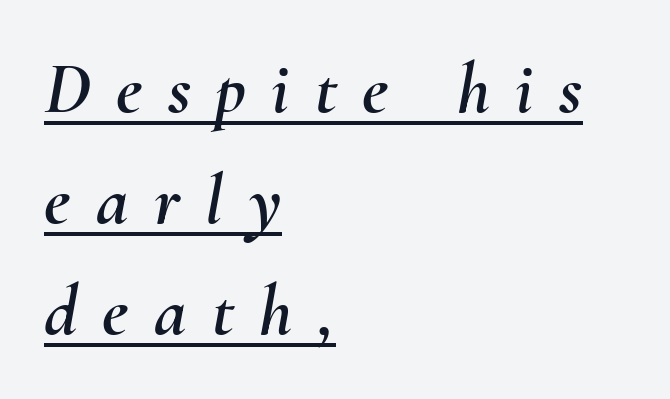
{"italic": "yes", "lean": "right", "slant_degrees": 10, "width": "normal", "stroke_contrast": "medium", "x_height": "small", "monospaced": "no", "underline": "yes", "align": "left", "line_spacing": "normal", "line_spacing_ratio": 1.52, "letter_spacing": "wide", "letter_spacing_em": 0.35, "glyph_px": 73}
